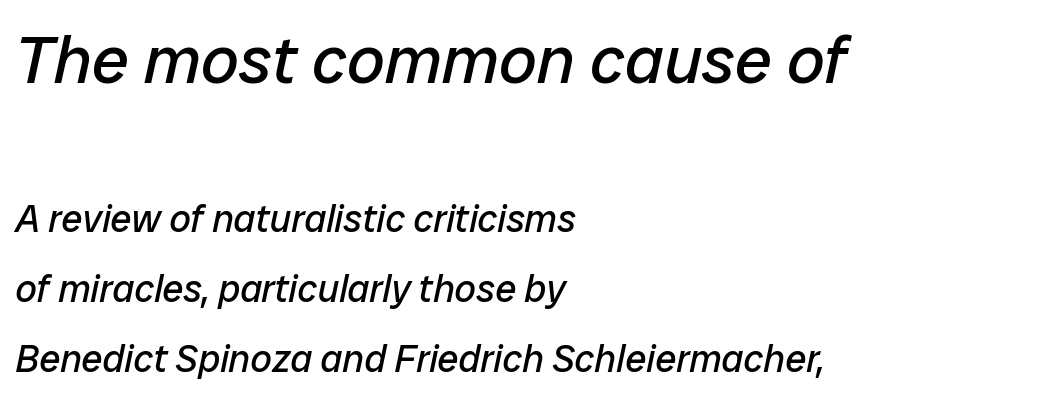
The image shows 67 px regular-weight type, italic (leaning right); set left-aligned, line spacing 1.85x, normal letter spacing, not underlined; the first (top) block is 1.76x larger; low stroke contrast and a medium x-height.
